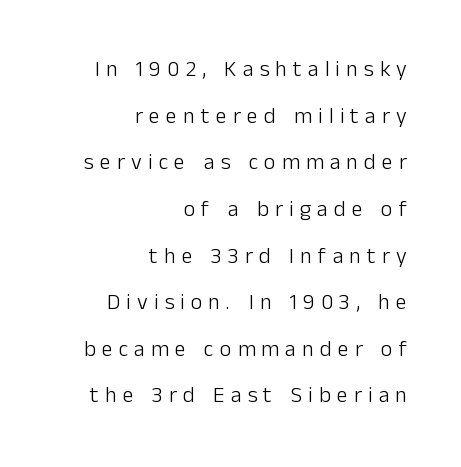
Q: Is the text bold? A: No.
Q: Is the text italic (slanted)? A: No, it is upright.
Q: Is the text underlined? A: No.
Q: How is the paragraph aligned? A: Right-aligned.
Q: Is the spacing between letters normal or unusually wide? A: Unusually wide.
Q: Is the spacing between lines tight, normal or loose? A: Loose.
